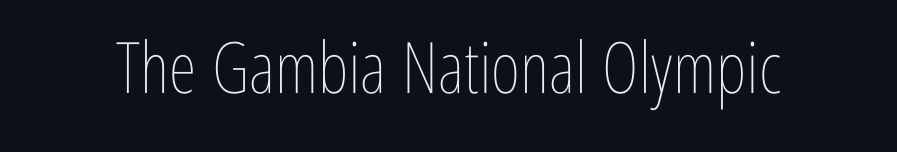
Q: Is the text bold? A: No.
Q: Is the text italic (slanted)? A: No, it is upright.
Q: Is the text underlined? A: No.
Q: Is the spacing between letters normal or unusually wide? A: Normal.
Q: Width (condensed, normal, or wide)? A: Condensed.
Q: Stroke contrast? A: Low.
Q: x-height? A: Medium.
Q: Monospaced? A: No.
